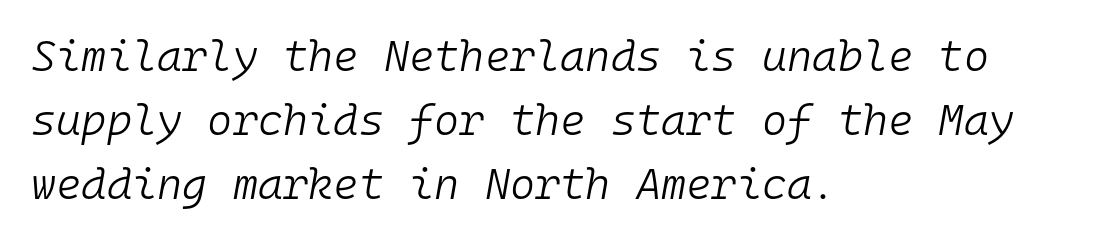
The image shows 43 px light type, italic (leaning right), monospaced; set left-aligned, normal line spacing (1.49x), normal letter spacing, not underlined; low stroke contrast and a medium x-height.
